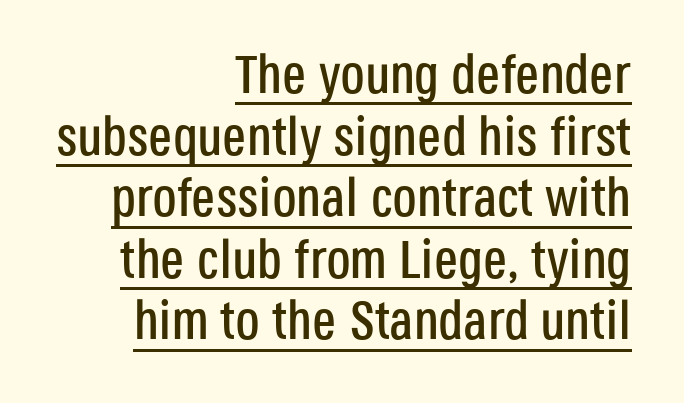
{"serif": "no", "italic": "no", "width": "condensed", "stroke_contrast": "low", "x_height": "large", "monospaced": "no", "underline": "yes", "align": "right", "line_spacing": "tight", "line_spacing_ratio": 1.14, "letter_spacing": "normal", "letter_spacing_em": 0.0, "glyph_px": 54}
